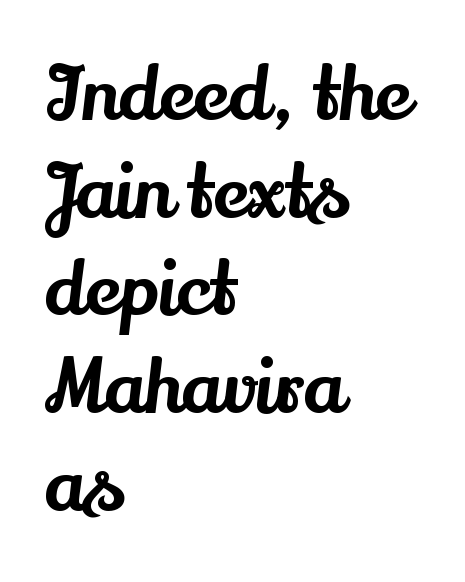
The space directly below the letters is spotless. Leading: standard. Classification — serif. The rendering uses natural spacing where letterforms have individual widths.
